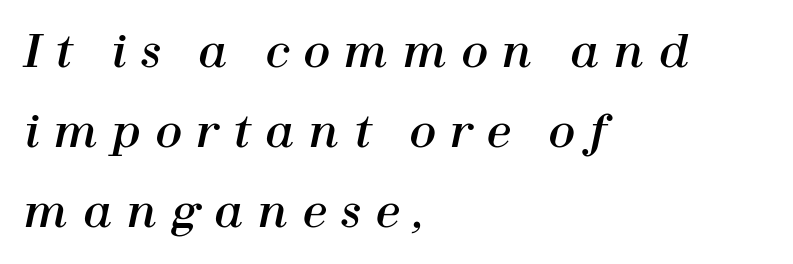
The image shows 44 px text type, italic (leaning right); set left-aligned, line spacing 1.82x, unusually wide letter spacing (+0.33 em), not underlined; high stroke contrast and a medium x-height.
